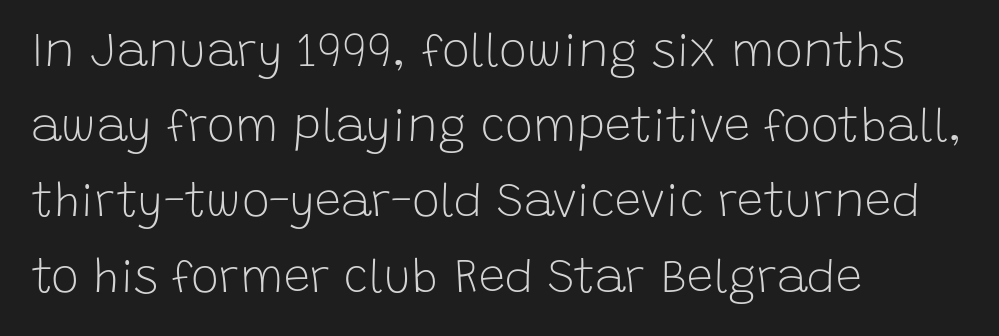
{"serif": "no", "italic": "no", "bold": "no", "weight": "light", "width": "normal", "stroke_contrast": "low", "x_height": "large", "monospaced": "no", "underline": "no", "align": "left", "line_spacing": "normal", "line_spacing_ratio": 1.6, "letter_spacing": "normal", "letter_spacing_em": 0.0, "glyph_px": 47}
